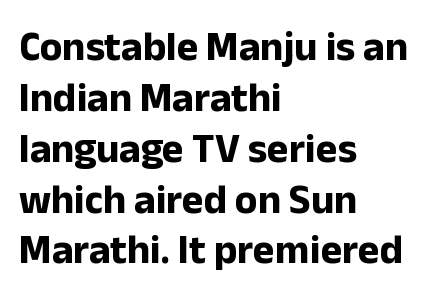
Is this a sans? Yes — the strokes have no serifs. Each word holds together tightly as a unit, with standard inter-letter gaps. Line beginnings align vertically; line endings do not. The rendering uses natural spacing where letterforms have individual widths.
